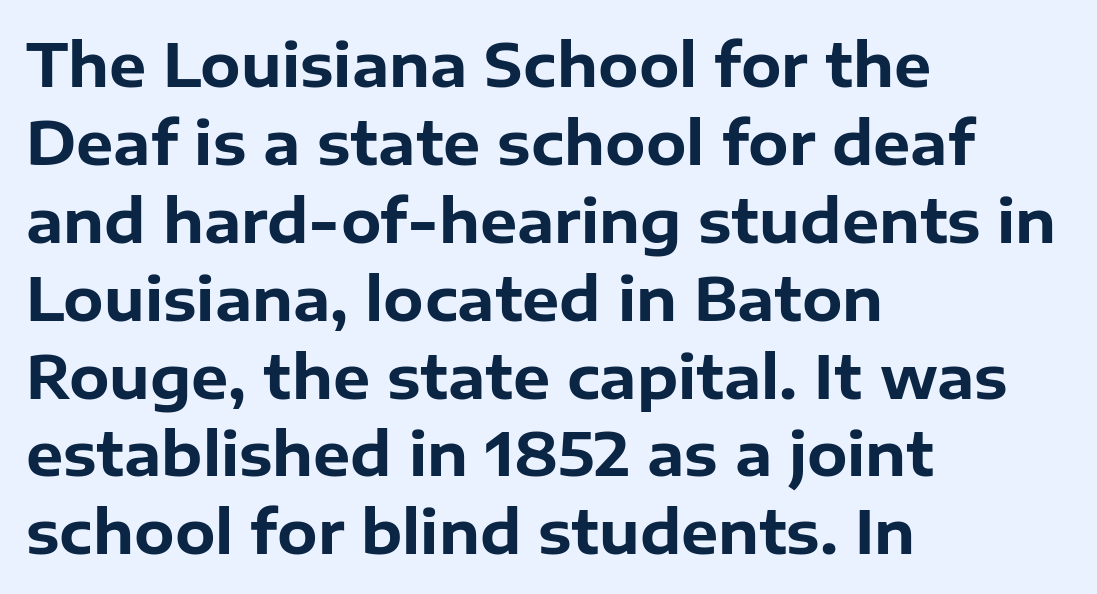
The face used here is proportionally spaced, like ordinary book or web type. The tracking reads as untouched default to a designer's eye. Rows of type keep a routine distance in the vertical direction. The typesetting leans heavy: a genuine bold. Rendered with straight, roman letterforms.
